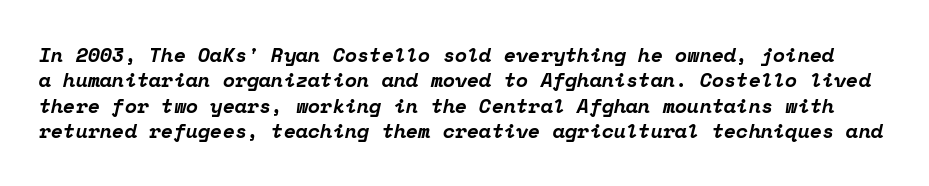
The face used here has a pronounced slope to its letters. A dark, heavy texture on the line: the type is bold. Honestly, the row spacing looks completely unremarkable. The face used here is rendered with its standard letterfit. The foot of each line stays bare and open.
